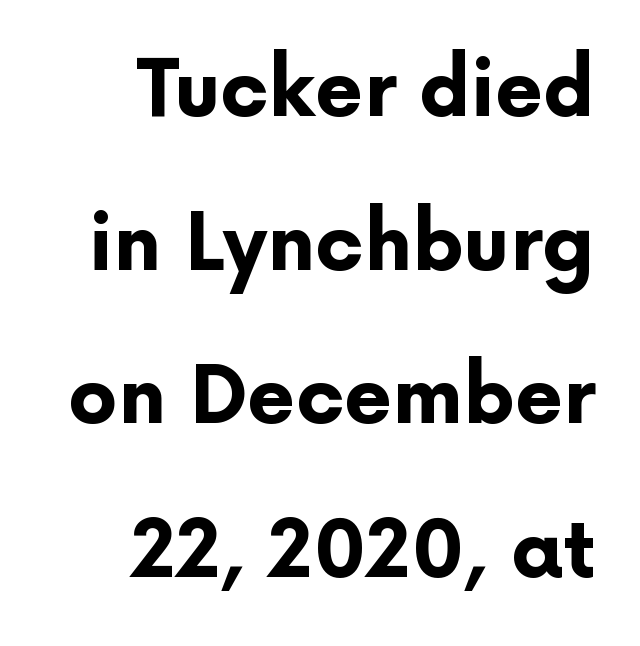
{"serif": "no", "italic": "no", "bold": "yes", "weight": "bold", "width": "normal", "stroke_contrast": "low", "x_height": "medium", "monospaced": "no", "underline": "no", "align": "right", "line_spacing": "loose", "line_spacing_ratio": 1.97, "letter_spacing": "normal", "letter_spacing_em": 0.0, "glyph_px": 78}
